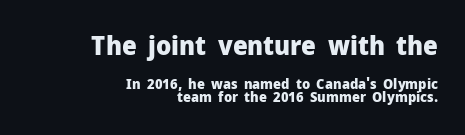
Q: Is the text bold? A: Yes.
Q: Is the text italic (slanted)? A: No, it is upright.
Q: Is the text underlined? A: No.
Q: How is the paragraph aligned? A: Right-aligned.
Q: Is the spacing between letters normal or unusually wide? A: Normal.
Q: Is the spacing between lines tight, normal or loose? A: Tight.
Q: Which block of text is set in a larger size, the first (top) or the second (bottom)? A: The first (top) one.
